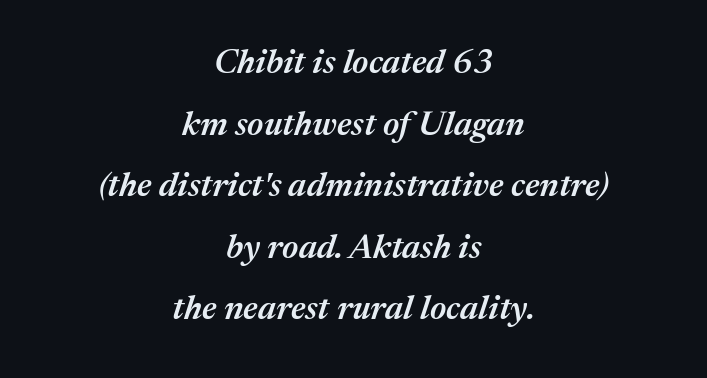
The image shows 34 px semibold type, italic (leaning right); set centered, line spacing 1.81x, normal letter spacing, not underlined; medium stroke contrast and a medium x-height.
